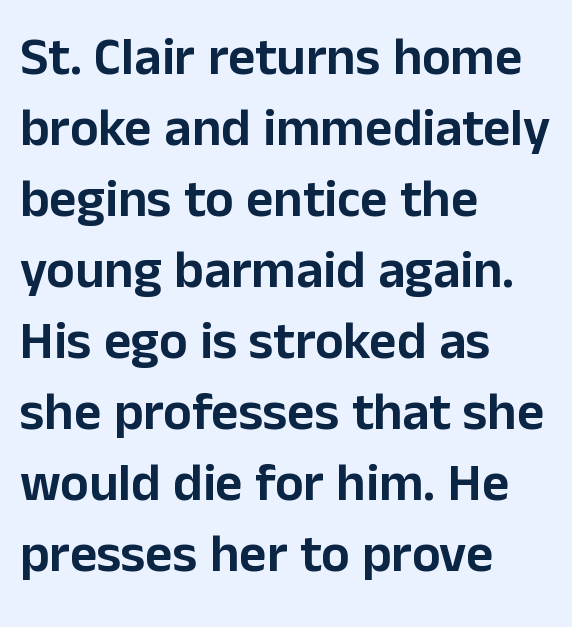
Varying glyph widths throughout — classic text-font behaviour. Glance below the letters and you will spot only blank space. The passage is arranged the way most books set body copy — flush left. This is the regular roman posture of the typeface. To sum up the face: it is a sans, with no serifs. What's the leading like? Ordinary, nothing unusual.
